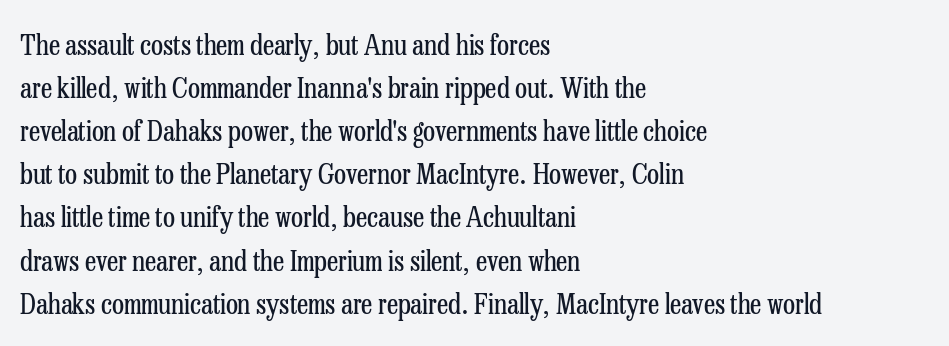
The image shows 28 px regular-weight, condensed serif type, upright; set left-aligned, normal line spacing (1.54x), normal letter spacing, not underlined; low stroke contrast and a medium x-height.
